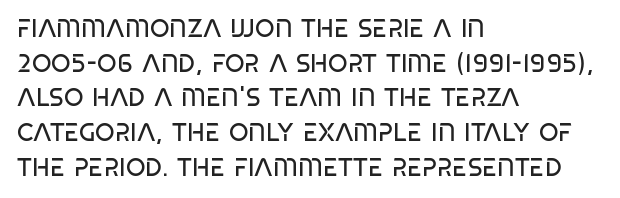
Q: Is the text bold? A: No.
Q: Is the text underlined? A: No.
Q: How is the paragraph aligned? A: Left-aligned.
Q: Is the spacing between letters normal or unusually wide? A: Normal.
Q: Is the spacing between lines tight, normal or loose? A: Normal.
